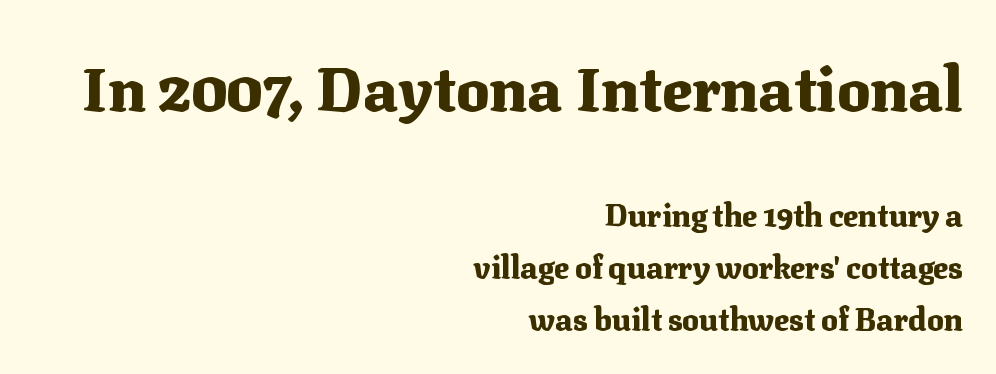
Q: Is the text bold? A: Yes.
Q: Is the text italic (slanted)? A: No, it is upright.
Q: Is the typeface a serif or a sans-serif typeface? A: Serif.
Q: Is the text underlined? A: No.
Q: How is the paragraph aligned? A: Right-aligned.
Q: Is the spacing between letters normal or unusually wide? A: Normal.
Q: Is the spacing between lines tight, normal or loose? A: Normal.
Q: Which block of text is set in a larger size, the first (top) or the second (bottom)? A: The first (top) one.
Q: Width (condensed, normal, or wide)? A: Normal.
Q: Stroke contrast? A: Medium.
Q: x-height? A: Medium.
Q: Monospaced? A: No.
